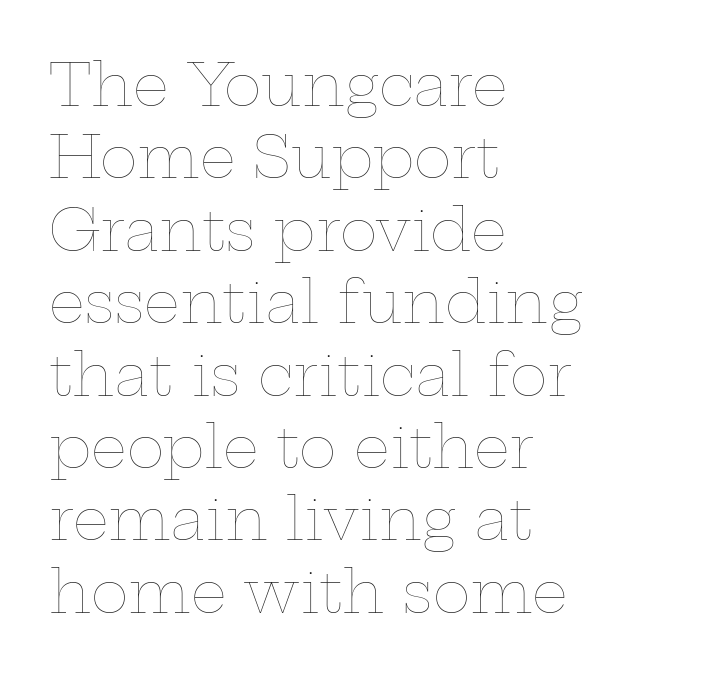
{"italic": "no", "bold": "no", "weight": "thin", "width": "wide", "stroke_contrast": "low", "x_height": "medium", "monospaced": "no", "underline": "no", "align": "left", "line_spacing": "normal", "line_spacing_ratio": 1.27, "letter_spacing": "normal", "letter_spacing_em": 0.0, "glyph_px": 57}
